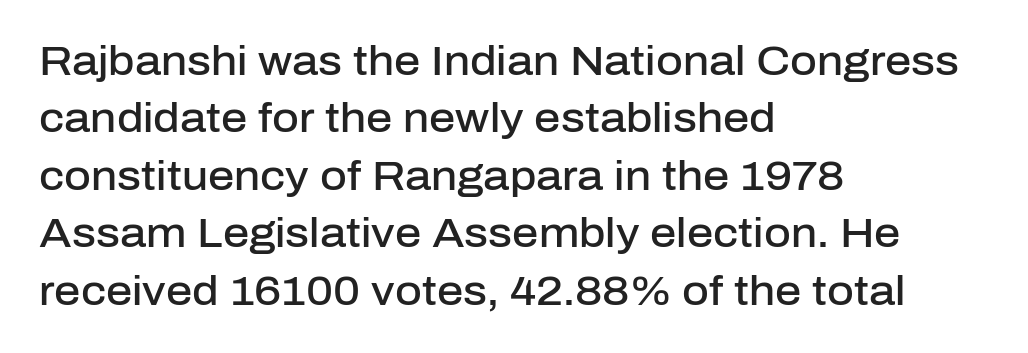
{"serif": "no", "italic": "no", "bold": "semi", "weight": "semibold", "width": "normal", "stroke_contrast": "low", "x_height": "medium", "monospaced": "no", "underline": "no", "align": "left", "line_spacing": "normal", "line_spacing_ratio": 1.4, "letter_spacing": "normal", "letter_spacing_em": 0.0, "glyph_px": 41}
